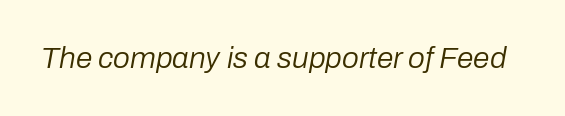
The image shows 30 px regular-weight type, italic (leaning right); set normal letter spacing, not underlined; low stroke contrast and a medium x-height.
